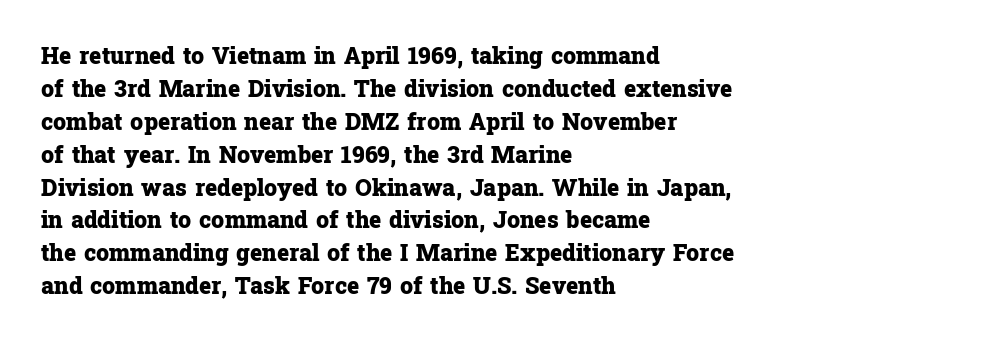
{"italic": "no", "bold": "yes", "underline": "no", "align": "left", "line_spacing": "normal", "line_spacing_ratio": 1.43, "letter_spacing": "normal", "letter_spacing_em": 0.0, "glyph_px": 23}
